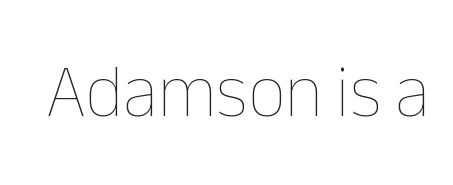
The image shows 74 px thin type, upright; set normal letter spacing, not underlined; low stroke contrast and a medium x-height.
